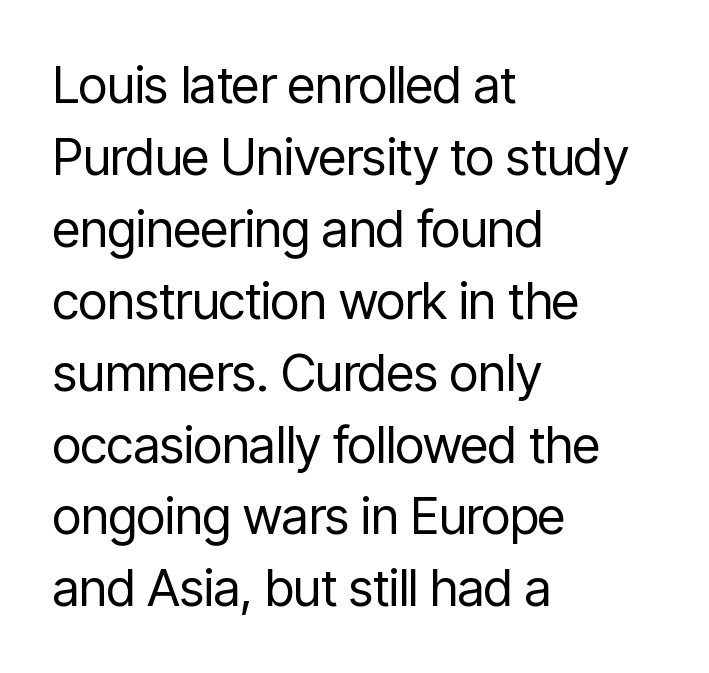
{"serif": "no", "italic": "no", "bold": "no", "weight": "regular", "width": "condensed", "stroke_contrast": "low", "x_height": "medium", "monospaced": "no", "underline": "no", "align": "left", "line_spacing": "normal", "line_spacing_ratio": 1.41, "letter_spacing": "normal", "letter_spacing_em": 0.0, "glyph_px": 51}
